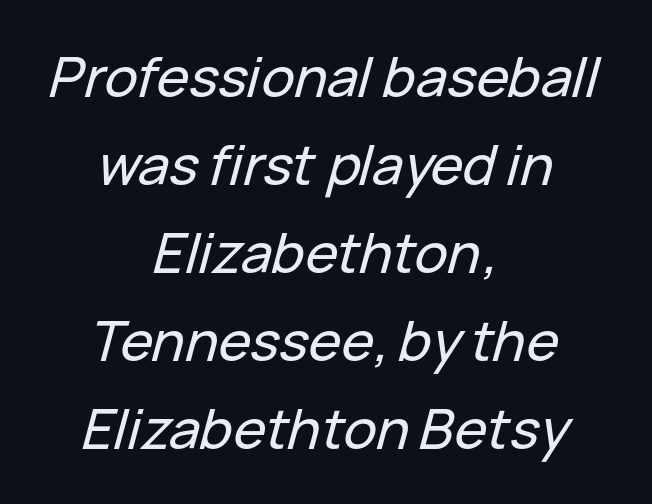
Note the varied advance widths — an 'i' is clearly narrower than an 'm'. Honestly, the letter spacing is just normal — you wouldn't notice it. The specimen reads as italic at a glance. Descender tails drop into unmarked territory. Teacher's note: observe the equal gaps on both sides — that is centered alignment.
